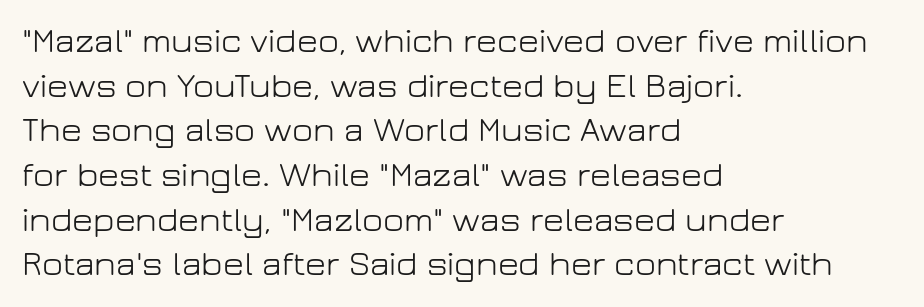
{"serif": "no", "italic": "no", "bold": "no", "weight": "light", "width": "normal", "stroke_contrast": "low", "x_height": "medium", "monospaced": "no", "underline": "no", "align": "left", "line_spacing_ratio": 1.24, "letter_spacing": "normal", "letter_spacing_em": 0.0, "glyph_px": 36}
